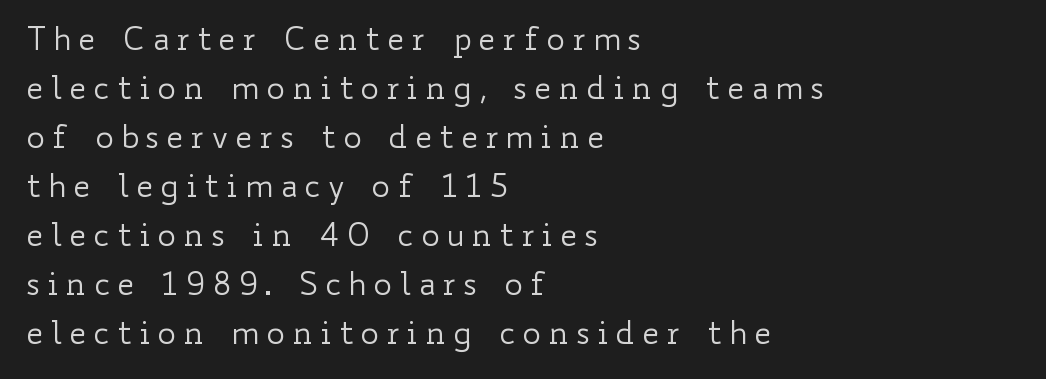
Q: Is the text bold? A: No.
Q: Is the text italic (slanted)? A: No, it is upright.
Q: Is the text underlined? A: No.
Q: How is the paragraph aligned? A: Left-aligned.
Q: Is the spacing between lines tight, normal or loose? A: Normal.
Q: Width (condensed, normal, or wide)? A: Wide.
Q: Stroke contrast? A: Low.
Q: x-height? A: Small.
Q: Monospaced? A: No.
